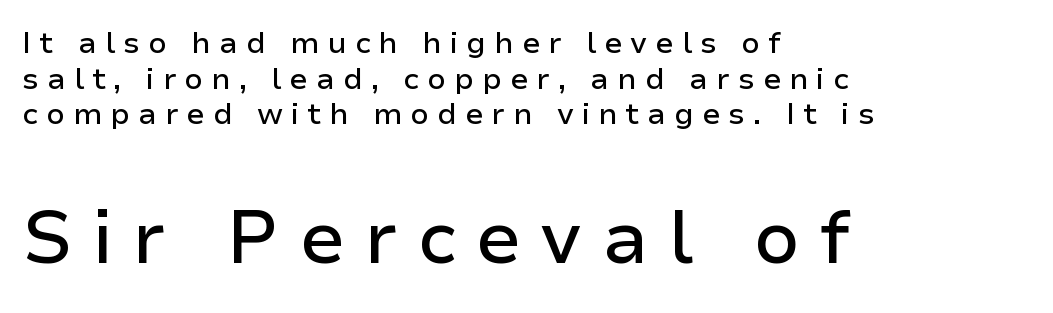
The image shows 74 px sans-serif type, upright; set left-aligned, line spacing 1.19x, unusually wide letter spacing (+0.26 em), not underlined; the second (bottom) block is 2.47x larger; low stroke contrast and a medium x-height.
